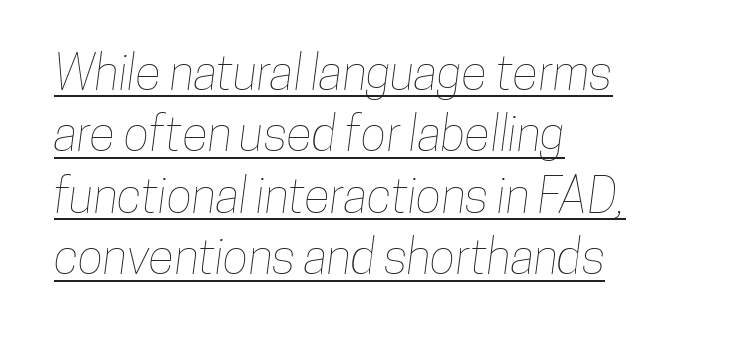
{"width": "condensed", "stroke_contrast": "low", "x_height": "medium", "monospaced": "no", "underline": "yes", "align": "left", "line_spacing": "normal", "line_spacing_ratio": 1.28, "letter_spacing": "normal", "letter_spacing_em": 0.0, "glyph_px": 48}
